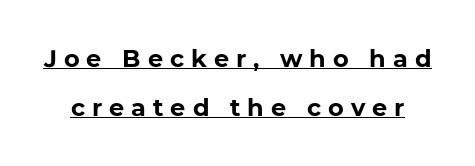
{"bold": "yes", "underline": "yes", "line_spacing": "loose", "line_spacing_ratio": 2.04, "letter_spacing": "wide", "letter_spacing_em": 0.29, "glyph_px": 24}
